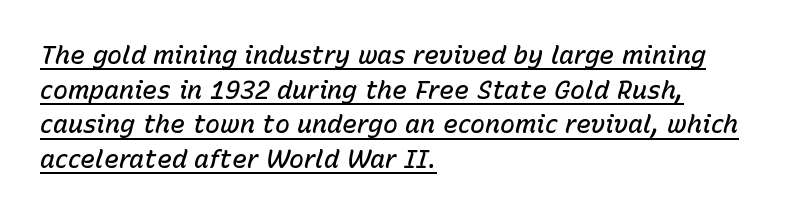
{"italic": "yes", "lean": "right", "slant_degrees": 15, "bold": "semi", "underline": "yes", "align": "left", "line_spacing": "normal", "line_spacing_ratio": 1.39, "letter_spacing": "normal", "letter_spacing_em": 0.0, "glyph_px": 25}
